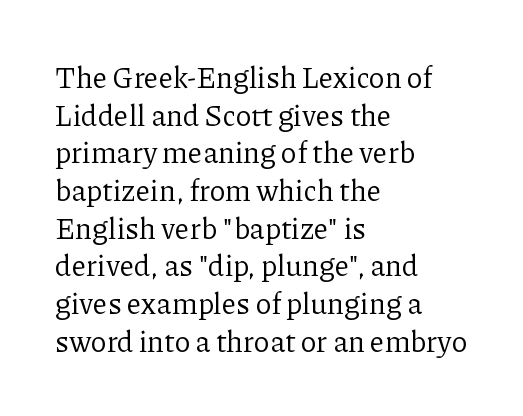
{"serif": "yes", "italic": "no", "bold": "no", "weight": "regular", "width": "normal", "stroke_contrast": "low", "x_height": "medium", "monospaced": "no", "underline": "no", "align": "left", "line_spacing": "normal", "line_spacing_ratio": 1.3, "letter_spacing": "normal", "letter_spacing_em": 0.0, "glyph_px": 29}
